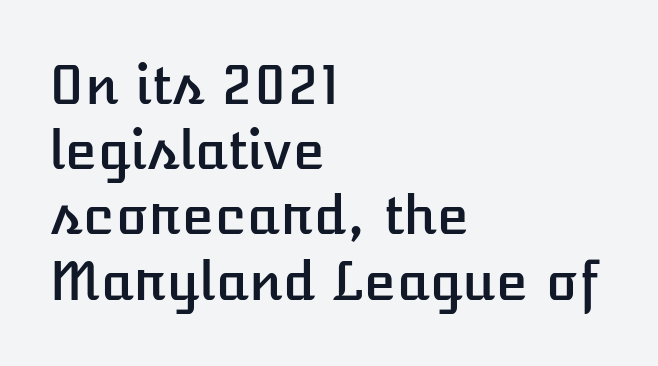
Q: Is the text italic (slanted)? A: No, it is upright.
Q: Is the text underlined? A: No.
Q: How is the paragraph aligned? A: Left-aligned.
Q: Is the spacing between letters normal or unusually wide? A: Normal.
Q: Width (condensed, normal, or wide)? A: Normal.
Q: Stroke contrast? A: Low.
Q: x-height? A: Medium.
Q: Monospaced? A: No.
